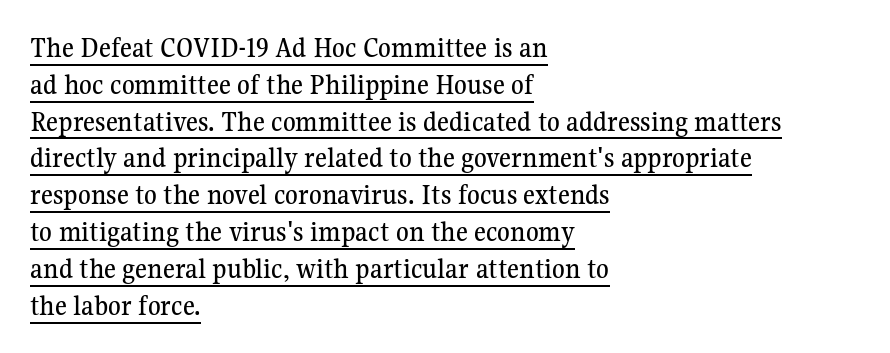
Horizontally, the lines are justified to the leading edge only. Tracking here is standard; glyphs follow each other at the usual distance. You could not count columns in this text — the font is proportionally spaced. Honestly, the underline is the first thing you notice here. This block has exactly the height ordinary leading produces.
